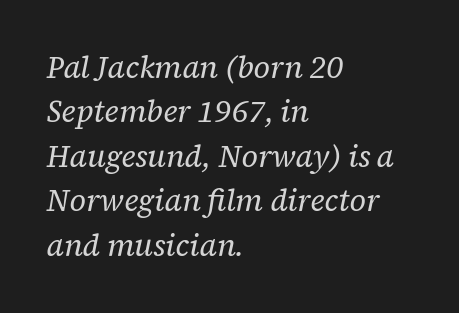
{"serif": "yes", "italic": "yes", "lean": "right", "slant_degrees": 12, "bold": "no", "weight": "regular", "width": "normal", "stroke_contrast": "low", "x_height": "medium", "monospaced": "no", "underline": "no", "align": "left", "line_spacing": "normal", "line_spacing_ratio": 1.48, "letter_spacing": "normal", "letter_spacing_em": 0.0, "glyph_px": 30}
